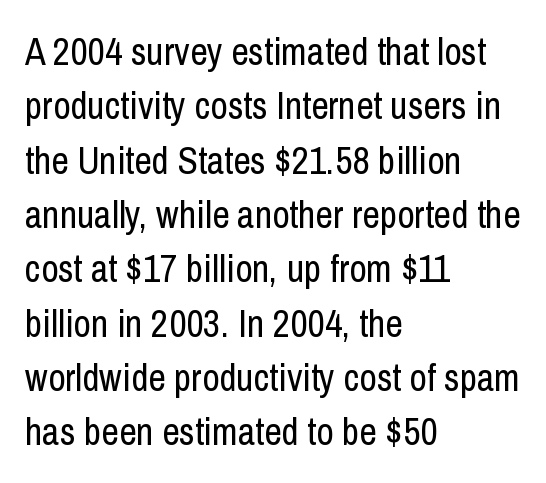
The font's upright variant was chosen for this text. A typesetter would label this face a sans. The gap between lines stays unmarked. The paragraph shown leans on its left margin. Stems here are at most as thick as an everyday book face. The rows are spaced the way most documents space them.
